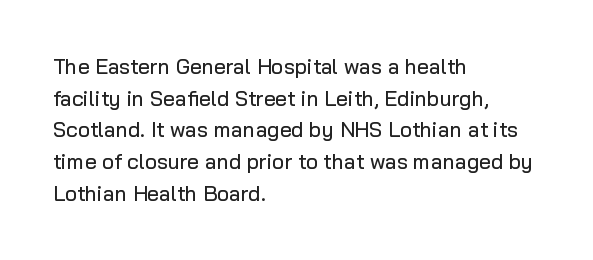
Q: Is the text italic (slanted)? A: No, it is upright.
Q: Is the text underlined? A: No.
Q: How is the paragraph aligned? A: Left-aligned.
Q: Is the spacing between letters normal or unusually wide? A: Normal.
Q: Is the spacing between lines tight, normal or loose? A: Normal.
